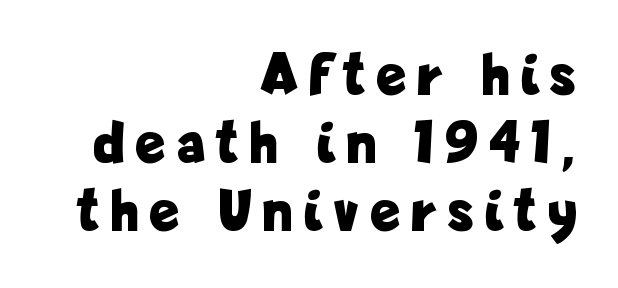
{"serif": "no", "italic": "no", "bold": "yes", "weight": "bold", "width": "condensed", "stroke_contrast": "low", "x_height": "medium", "monospaced": "no", "underline": "no", "align": "right", "line_spacing": "tight", "line_spacing_ratio": 1.13, "letter_spacing": "wide", "letter_spacing_em": 0.22, "glyph_px": 60}
